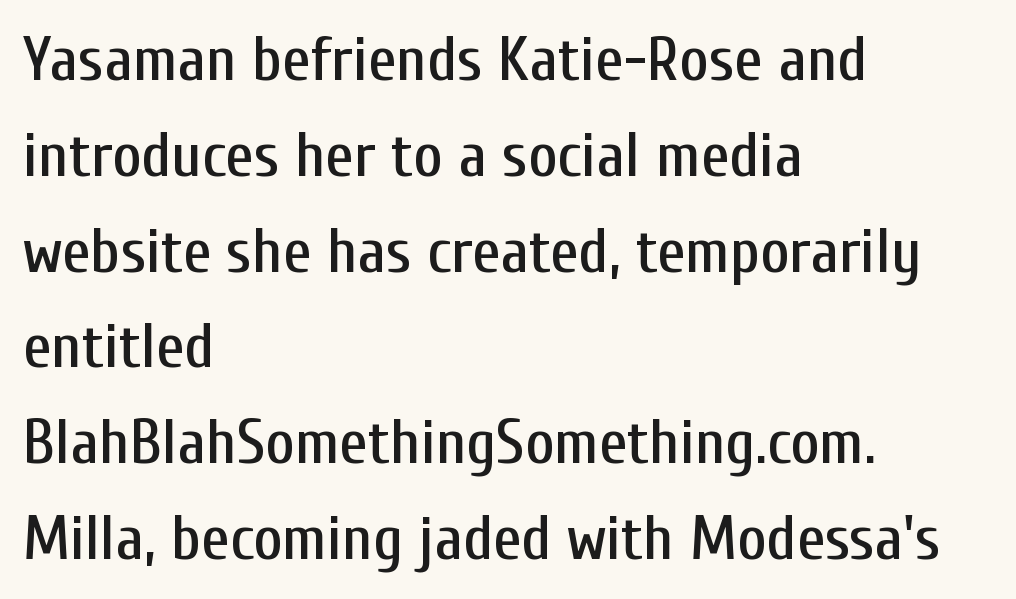
The image shows 63 px condensed sans-serif type, upright; set left-aligned, normal line spacing (1.52x), normal letter spacing, not underlined; low stroke contrast and a medium x-height.
